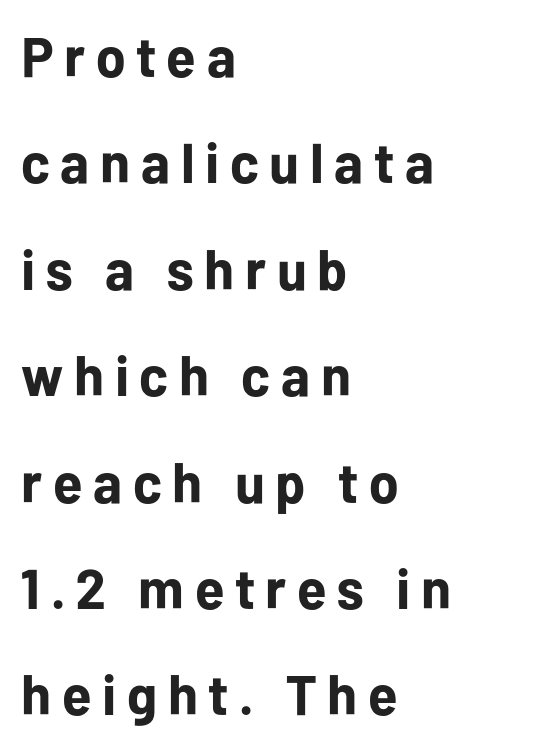
The image shows 56 px bold sans-serif type, upright; set left-aligned, loose line spacing (1.9x), not underlined; low stroke contrast and a medium x-height.
